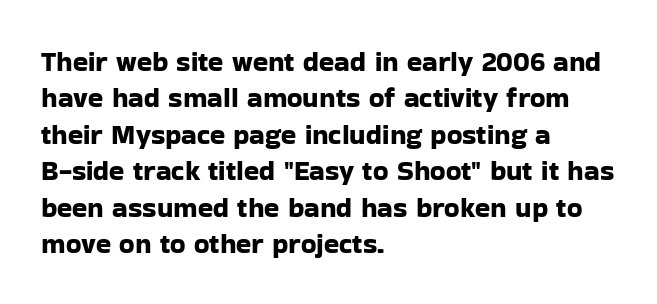
If you drew a line through each stem, it would be perfectly vertical. Words appear dense and cohesive because spacing is normal. The space between consecutive lines is moderate. The passage shown is typeset with a sans-serif family. The passage shown is not underscored anywhere.
